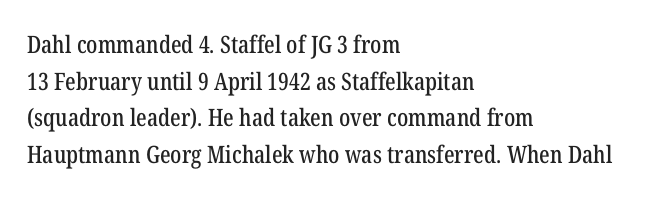
{"italic": "no", "underline": "no", "align": "left", "line_spacing": "normal", "line_spacing_ratio": 1.53, "letter_spacing": "normal", "letter_spacing_em": 0.0, "glyph_px": 24}
